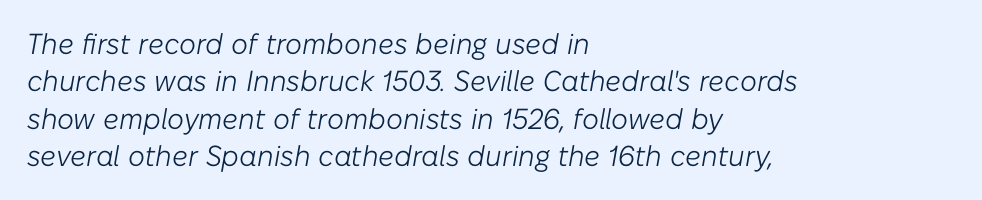
{"italic": "yes", "lean": "right", "slant_degrees": 10, "bold": "no", "weight": "light", "width": "normal", "stroke_contrast": "low", "x_height": "medium", "monospaced": "no", "underline": "no", "align": "left", "line_spacing": "normal", "line_spacing_ratio": 1.29, "letter_spacing": "normal", "letter_spacing_em": 0.0, "glyph_px": 29}
